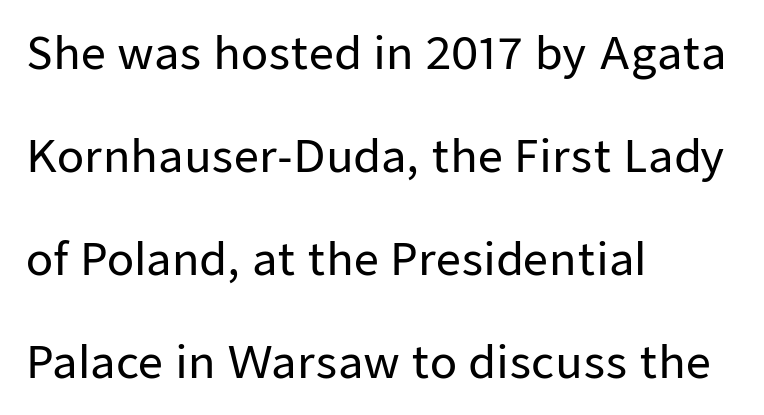
Q: Is the text italic (slanted)? A: No, it is upright.
Q: Is the typeface a serif or a sans-serif typeface? A: Sans-serif.
Q: Is the text underlined? A: No.
Q: How is the paragraph aligned? A: Left-aligned.
Q: Is the spacing between letters normal or unusually wide? A: Normal.
Q: Is the spacing between lines tight, normal or loose? A: Loose.
Q: Width (condensed, normal, or wide)? A: Normal.
Q: Stroke contrast? A: Low.
Q: x-height? A: Medium.
Q: Monospaced? A: No.
